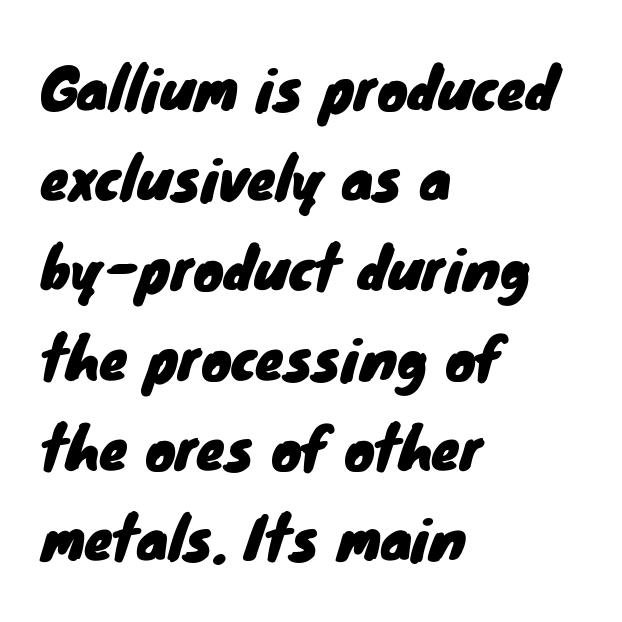
The block of text has a typical density, with ordinary space between rows. Character widths vary here, with narrow letters taking less room than wide ones. Glyph-to-glyph distance matches everyday printed text. Note: no serifs on the glyphs.
